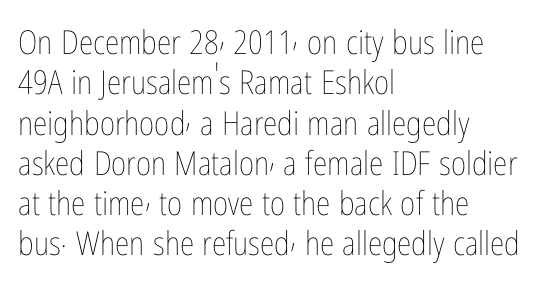
The image shows 33 px thin, condensed type, upright; set left-aligned, line spacing 1.22x, normal letter spacing, not underlined; low stroke contrast and a medium x-height.
